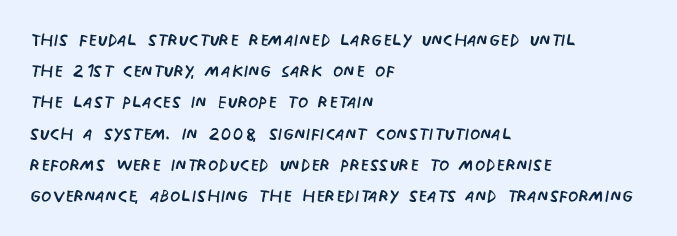
Q: Is the text bold? A: No.
Q: Is the text underlined? A: No.
Q: How is the paragraph aligned? A: Left-aligned.
Q: Is the spacing between letters normal or unusually wide? A: Normal.
Q: Is the spacing between lines tight, normal or loose? A: Normal.
